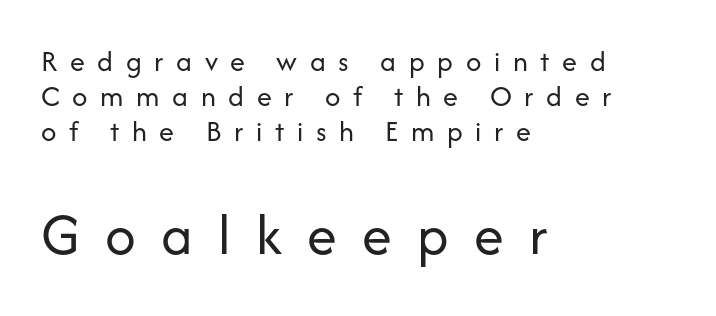
The face used here is rendered with a markedly widened letterfit. Typesetter's note — lower block bumped up in size, upper block left smaller. Descenders hang freely into open space. The letters carry no serifs — their stems end cleanly without finishing strokes. Think of a printed novel: that variable character pitch is what you see here. Line beginnings align vertically; line endings do not.
